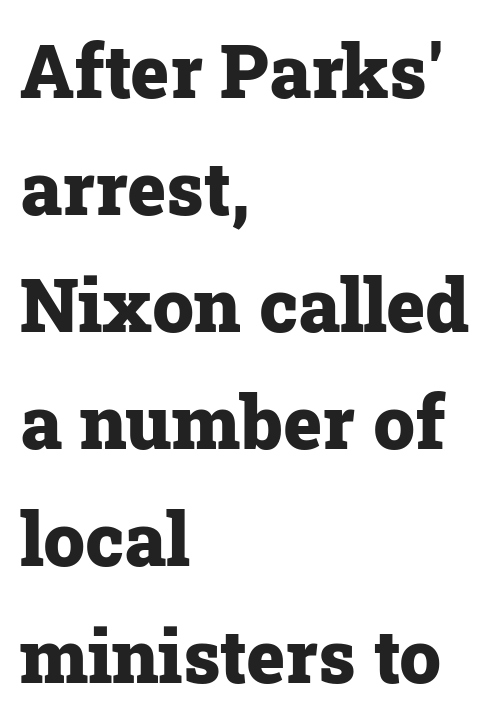
Q: Is the text bold? A: Yes.
Q: Is the text italic (slanted)? A: No, it is upright.
Q: Is the typeface a serif or a sans-serif typeface? A: Serif.
Q: Is the text underlined? A: No.
Q: How is the paragraph aligned? A: Left-aligned.
Q: Is the spacing between letters normal or unusually wide? A: Normal.
Q: Is the spacing between lines tight, normal or loose? A: Normal.
Q: Width (condensed, normal, or wide)? A: Normal.
Q: Stroke contrast? A: Low.
Q: x-height? A: Medium.
Q: Monospaced? A: No.
